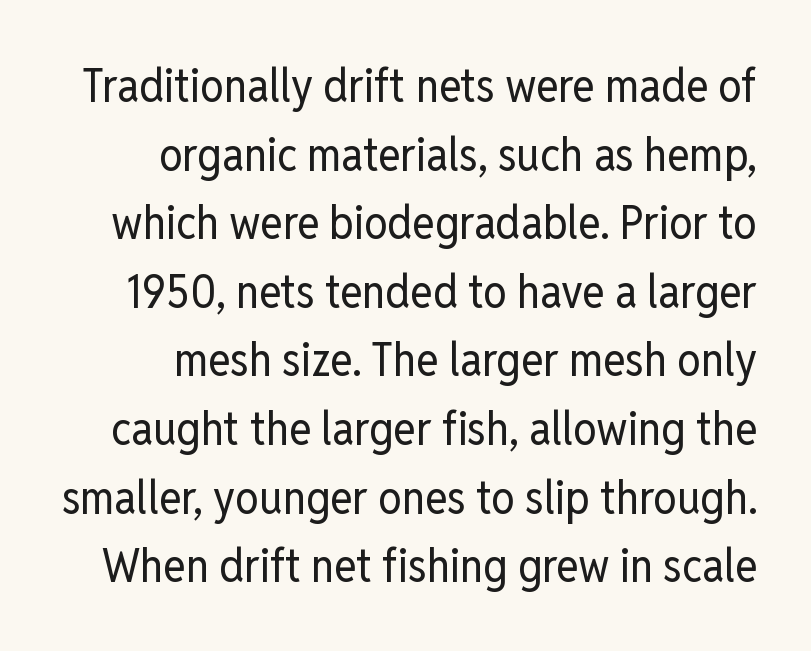
{"serif": "no", "italic": "no", "bold": "no", "weight": "regular", "width": "condensed", "stroke_contrast": "low", "x_height": "medium", "monospaced": "no", "underline": "no", "line_spacing": "normal", "line_spacing_ratio": 1.46, "letter_spacing": "normal", "letter_spacing_em": 0.0, "glyph_px": 47}
